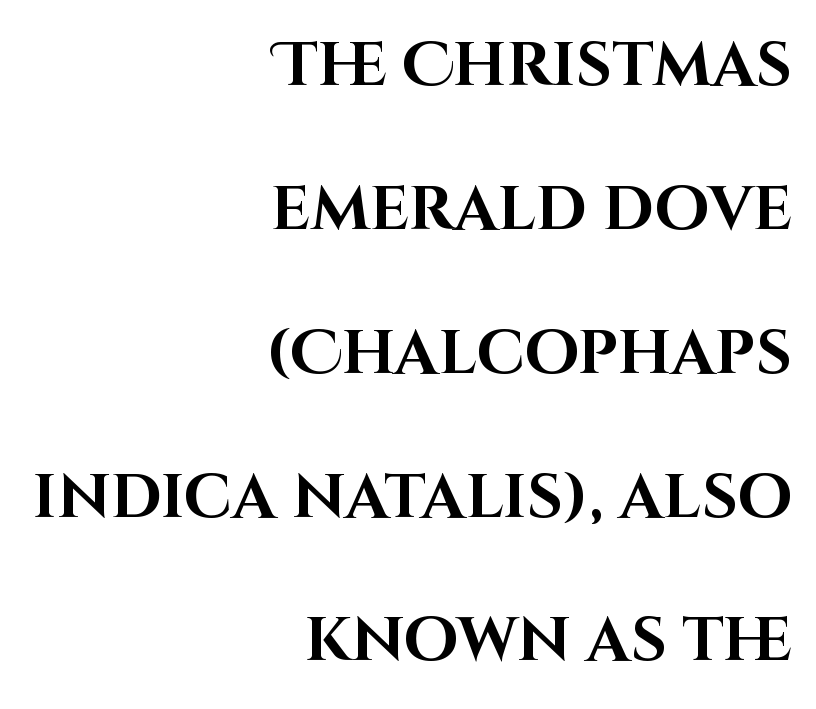
I'd describe the lettering as bold — thick and assertive. Does the copy run flush right? Yes — the right margin is perfectly even. The rendering uses natural spacing where letterforms have individual widths. Type style note: lacks serifs. Leading is clearly above the norm, producing a sparse column. Spacing between characters is what you'd get straight out of the box.
